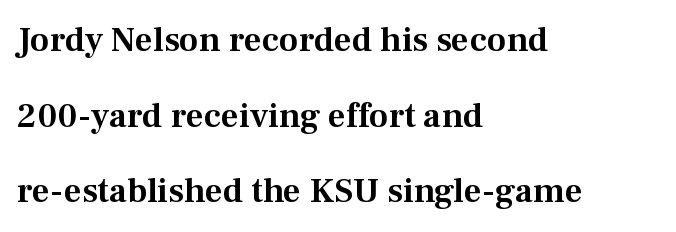
Q: Is the text italic (slanted)? A: No, it is upright.
Q: Is the typeface a serif or a sans-serif typeface? A: Serif.
Q: Is the text underlined? A: No.
Q: How is the paragraph aligned? A: Left-aligned.
Q: Is the spacing between letters normal or unusually wide? A: Normal.
Q: Is the spacing between lines tight, normal or loose? A: Loose.
Q: Width (condensed, normal, or wide)? A: Normal.
Q: Stroke contrast? A: Medium.
Q: x-height? A: Medium.
Q: Monospaced? A: No.
